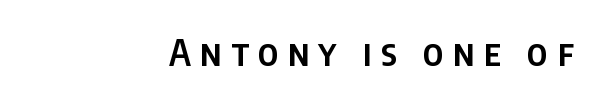
The image shows 36 px semibold, condensed sans-serif type, upright; set right-aligned, unusually wide letter spacing (+0.26 em), not underlined; low stroke contrast and a large x-height.
